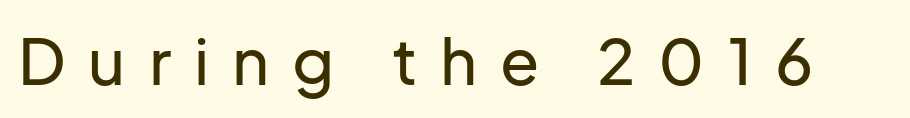
The image shows 64 px sans-serif type, upright; set unusually wide letter spacing (+0.36 em), not underlined; low stroke contrast and a medium x-height.
